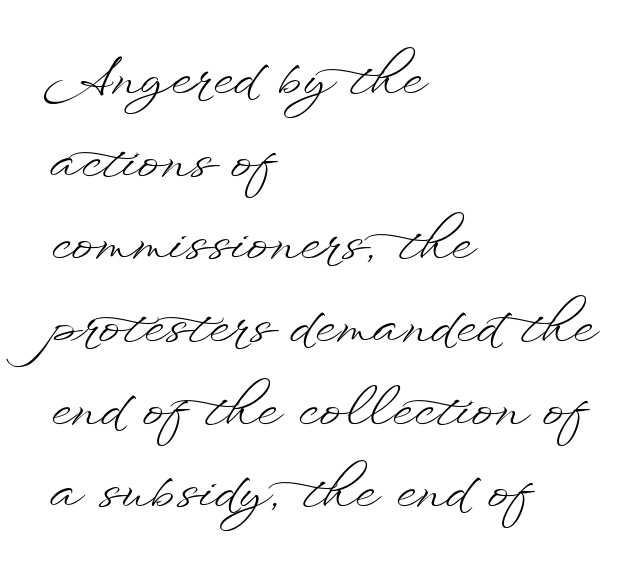
You could call the tracking neutral — neither tight nor loose. The face used here is proportionally spaced, like ordinary book or web type. Compared with typical paragraphs, the rows here are spaced about the same.
